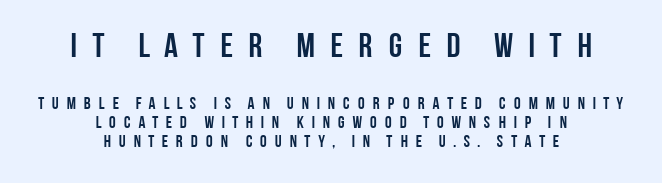
Q: Is the text bold? A: Yes.
Q: Is the text italic (slanted)? A: No, it is upright.
Q: Is the typeface a serif or a sans-serif typeface? A: Sans-serif.
Q: Is the text underlined? A: No.
Q: How is the paragraph aligned? A: Centered.
Q: Is the spacing between letters normal or unusually wide? A: Unusually wide.
Q: Is the spacing between lines tight, normal or loose? A: Tight.
Q: Which block of text is set in a larger size, the first (top) or the second (bottom)? A: The first (top) one.
Q: Width (condensed, normal, or wide)? A: Condensed.
Q: Stroke contrast? A: Low.
Q: x-height? A: Large.
Q: Monospaced? A: No.
